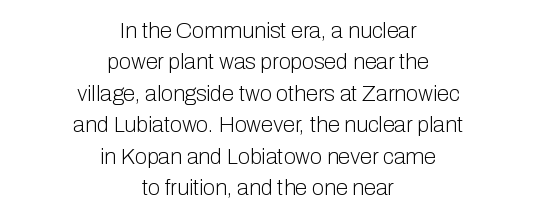
{"italic": "no", "bold": "no", "underline": "no", "align": "center", "line_spacing": "normal", "line_spacing_ratio": 1.43, "letter_spacing": "normal", "letter_spacing_em": 0.0, "glyph_px": 22}
